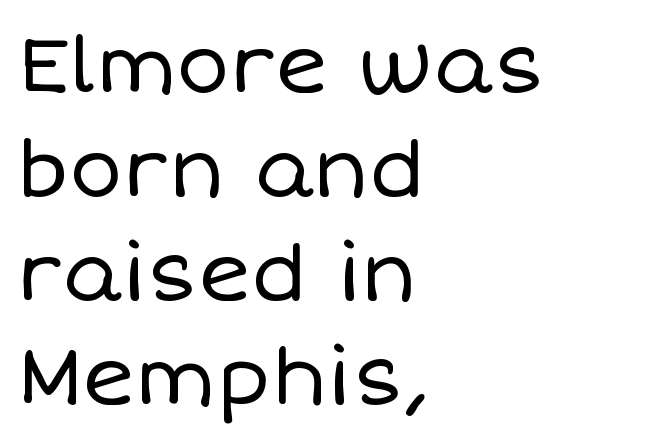
The passage shown is not underscored anywhere. Honestly, the row spacing looks completely unremarkable. Quick note: not italic, upright. Varying glyph widths throughout — classic text-font behaviour. Casual observation: everything's shoved over to the left. The passage shown has conventional tracking throughout.
